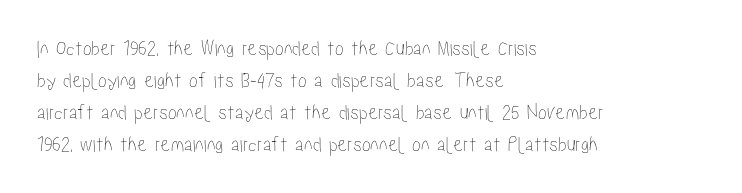
The image shows 22 px text type, upright; set left-aligned, normal line spacing (1.45x), normal letter spacing, not underlined.
